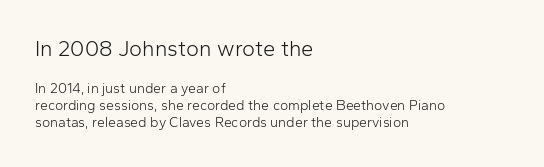
The image shows 22 px text type, upright; set left-aligned, line spacing 1.23x, normal letter spacing, not underlined; the first (top) block is 1.57x larger.
